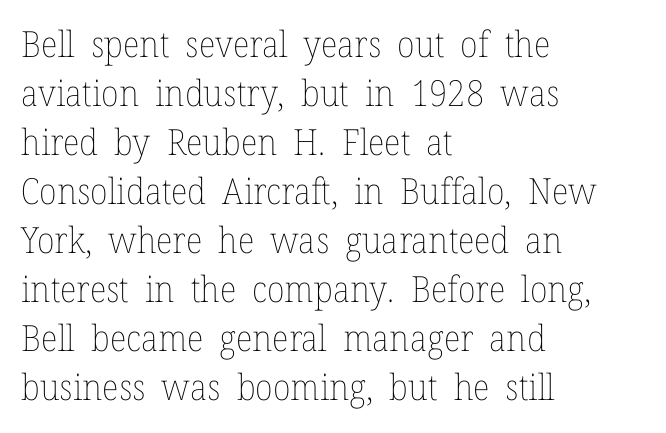
The paragraph shown leans on its left margin. Looks like regular typesetting: each glyph gets only the width it needs. Beneath every word, the page is bare. A quiet, ordinary-to-light weight characterises the typeface. The typography opts for an upright posture over an oblique one.
